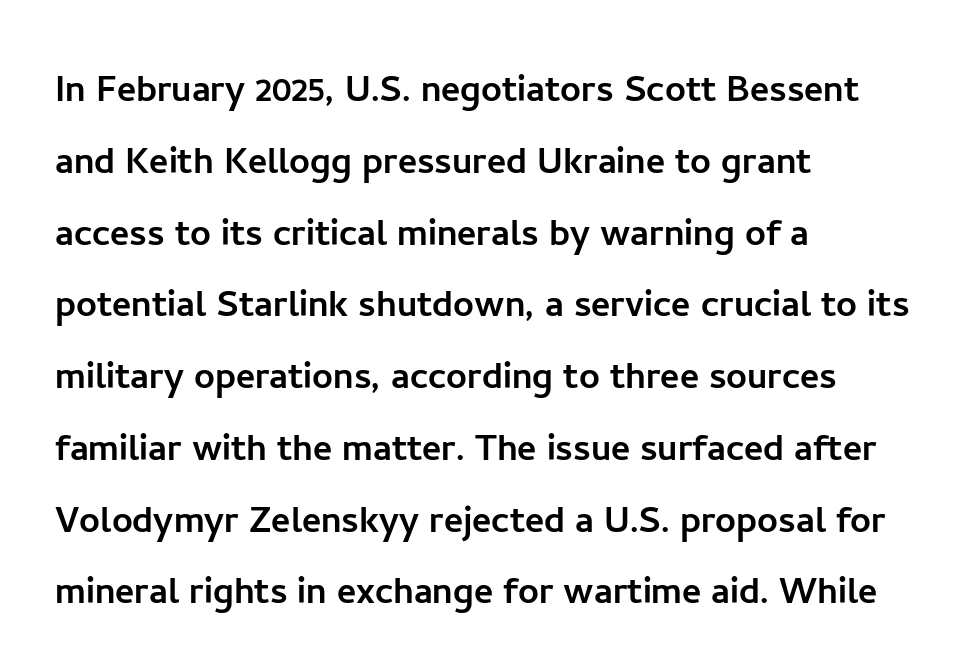
The passage shown is typeset with a sans-serif family. Tracking value appears to be zero — textbook default spacing. The lettering holds an erect, upright posture throughout. Vertically, the passage feels balanced, rows spaced as you'd expect. Descender tails drop into unmarked territory. Each line starts at the same left margin while the right side varies.
